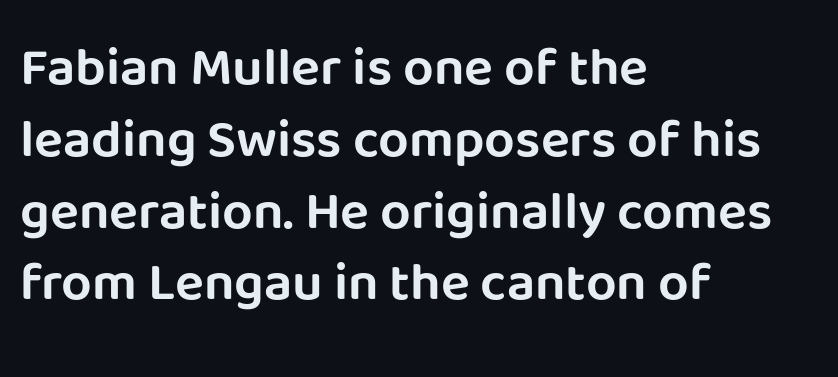
Q: Is the text italic (slanted)? A: No, it is upright.
Q: Is the typeface a serif or a sans-serif typeface? A: Sans-serif.
Q: Is the text underlined? A: No.
Q: How is the paragraph aligned? A: Left-aligned.
Q: Is the spacing between letters normal or unusually wide? A: Normal.
Q: Is the spacing between lines tight, normal or loose? A: Normal.
Q: Width (condensed, normal, or wide)? A: Normal.
Q: Stroke contrast? A: Low.
Q: x-height? A: Large.
Q: Monospaced? A: No.
